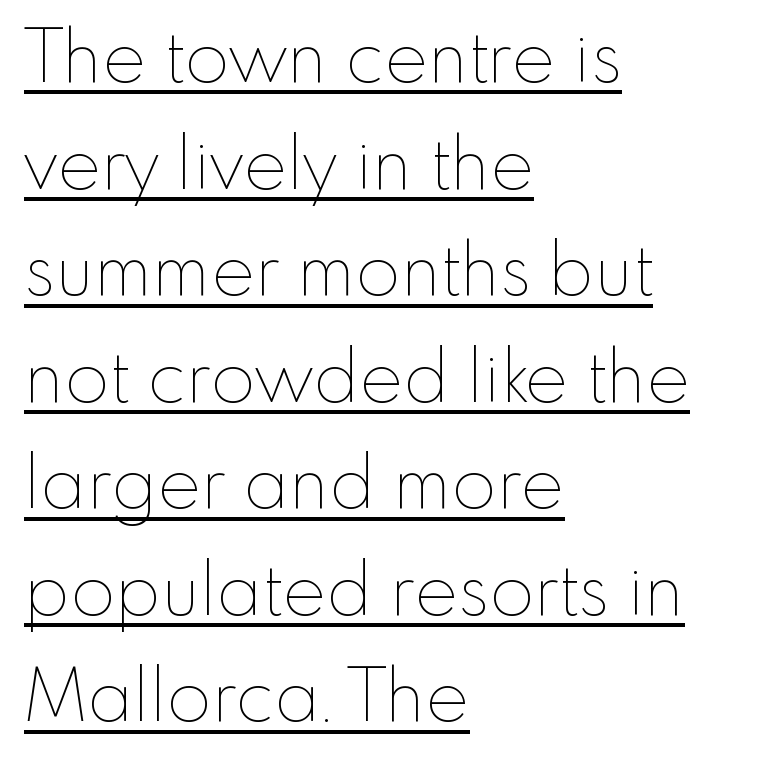
Think of a printed novel: that variable character pitch is what you see here. Typeset ragged right — the left edge is the straight one. Whoever set this chose a conventional vertical rhythm. Honestly, the letter spacing is just normal — you wouldn't notice it. Compared with a typical body face, this is equally light or lighter still.
